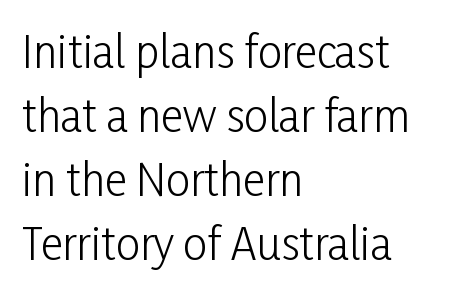
Q: Is the text bold? A: No.
Q: Is the text italic (slanted)? A: No, it is upright.
Q: Is the typeface a serif or a sans-serif typeface? A: Sans-serif.
Q: Is the text underlined? A: No.
Q: How is the paragraph aligned? A: Left-aligned.
Q: Is the spacing between letters normal or unusually wide? A: Normal.
Q: Is the spacing between lines tight, normal or loose? A: Normal.
Q: Width (condensed, normal, or wide)? A: Condensed.
Q: Stroke contrast? A: Low.
Q: x-height? A: Medium.
Q: Monospaced? A: No.
